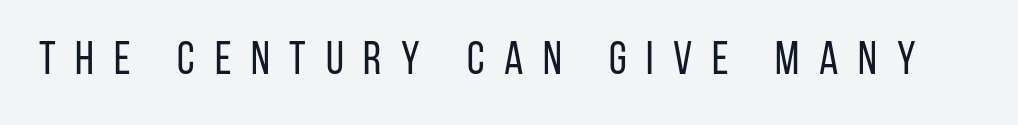
{"serif": "no", "italic": "no", "bold": "no", "weight": "regular", "width": "condensed", "stroke_contrast": "low", "x_height": "large", "monospaced": "no", "underline": "no", "letter_spacing": "wide", "letter_spacing_em": 0.43, "glyph_px": 46}
